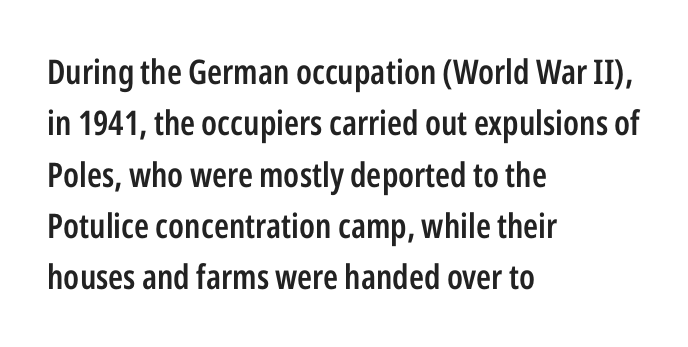
The image shows 34 px semibold, condensed sans-serif type, upright; set left-aligned, normal line spacing (1.51x), normal letter spacing, not underlined; low stroke contrast and a medium x-height.
